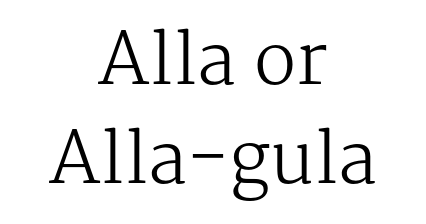
Proportional: the letters do not fall into vertical columns. The type sits square on the baseline with zero lean. Stems and bowls with no extra thickness — not bold. Centered paragraph, ragged on both sides.
